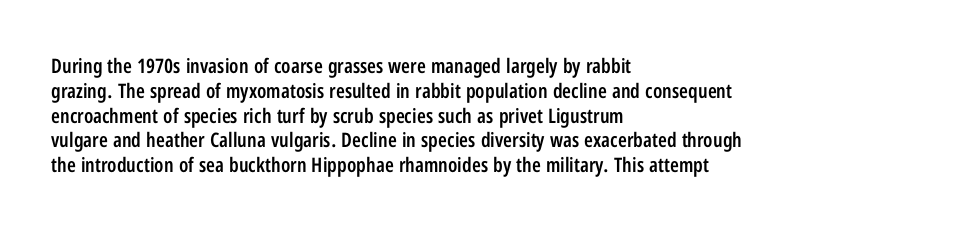
Q: Is the text bold? A: Semi-bold.
Q: Is the text italic (slanted)? A: No, it is upright.
Q: Is the text underlined? A: No.
Q: How is the paragraph aligned? A: Left-aligned.
Q: Is the spacing between letters normal or unusually wide? A: Normal.
